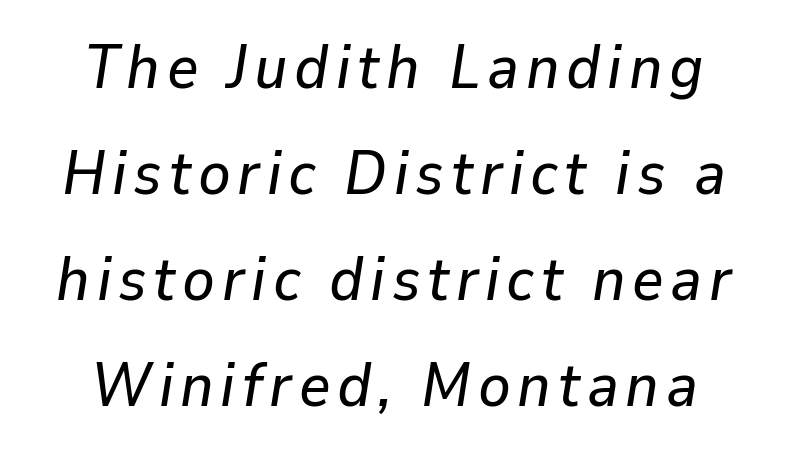
Q: Is the text italic (slanted)? A: Yes, it leans right by about 9 degrees.
Q: Is the text underlined? A: No.
Q: How is the paragraph aligned? A: Centered.
Q: Width (condensed, normal, or wide)? A: Normal.
Q: Stroke contrast? A: Low.
Q: x-height? A: Medium.
Q: Monospaced? A: No.
